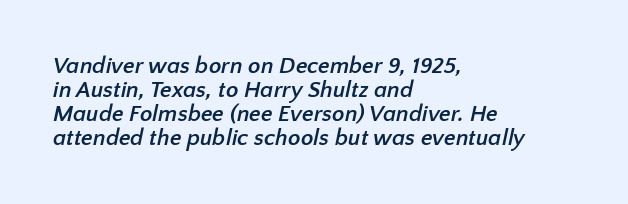
Short note: letters normally spaced. Each line starts at the same left margin while the right side varies. Clear beneath every line of the passage. Students, this is bold: see how much ink each stroke carries. You could barely slide anything between these rows.
